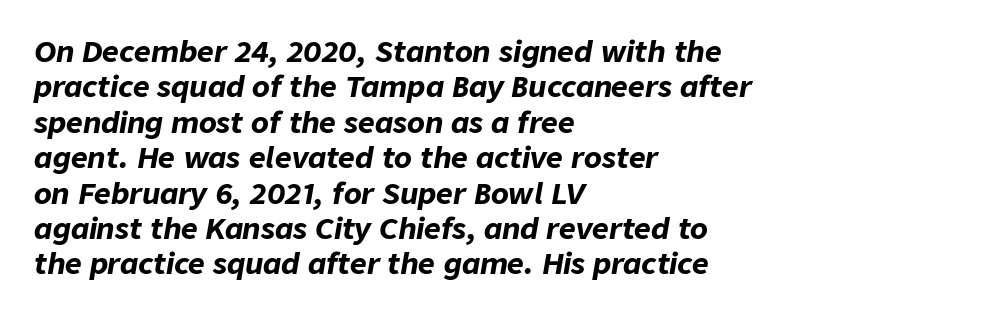
The image shows 29 px bold type, italic (leaning right); set left-aligned, line spacing 1.22x, normal letter spacing, not underlined; low stroke contrast and a medium x-height.
